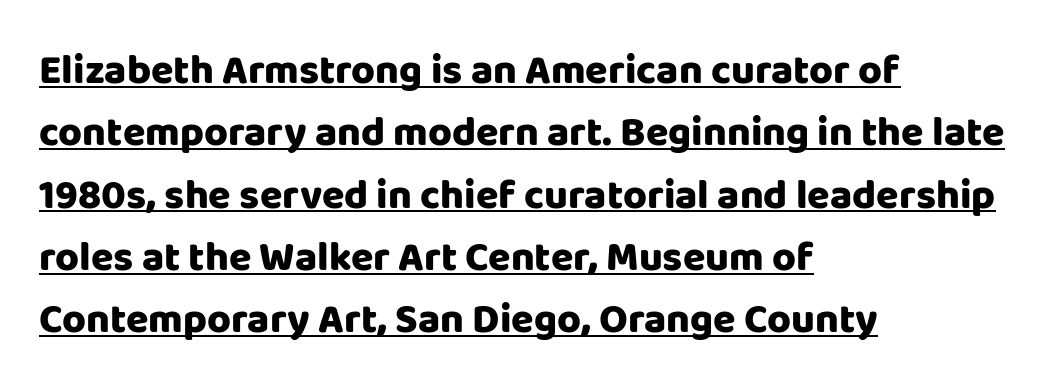
Q: Is the text bold? A: Yes.
Q: Is the text italic (slanted)? A: No, it is upright.
Q: Is the typeface a serif or a sans-serif typeface? A: Sans-serif.
Q: Is the text underlined? A: Yes.
Q: How is the paragraph aligned? A: Left-aligned.
Q: Is the spacing between letters normal or unusually wide? A: Normal.
Q: Is the spacing between lines tight, normal or loose? A: Normal.
Q: Width (condensed, normal, or wide)? A: Normal.
Q: Stroke contrast? A: Low.
Q: x-height? A: Large.
Q: Monospaced? A: No.
